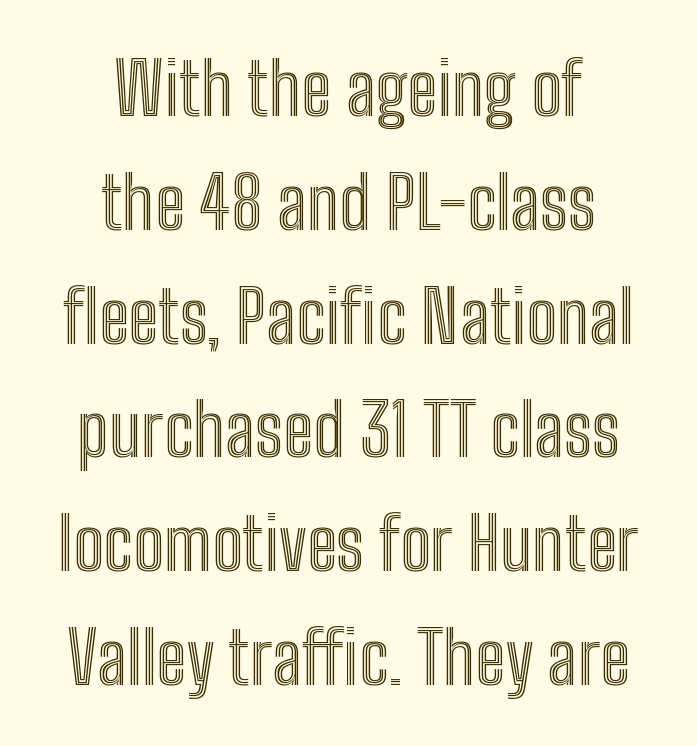
{"italic": "no", "width": "condensed", "x_height": "medium", "monospaced": "no", "underline": "no", "align": "center", "line_spacing": "normal", "line_spacing_ratio": 1.58, "letter_spacing": "normal", "letter_spacing_em": 0.0, "glyph_px": 72}
